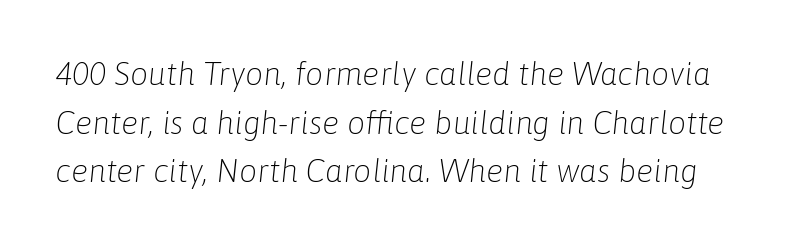
{"italic": "yes", "lean": "right", "slant_degrees": 6, "bold": "no", "weight": "light", "width": "normal", "stroke_contrast": "low", "x_height": "medium", "monospaced": "no", "underline": "no", "line_spacing": "normal", "line_spacing_ratio": 1.52, "letter_spacing": "normal", "letter_spacing_em": 0.0, "glyph_px": 32}
